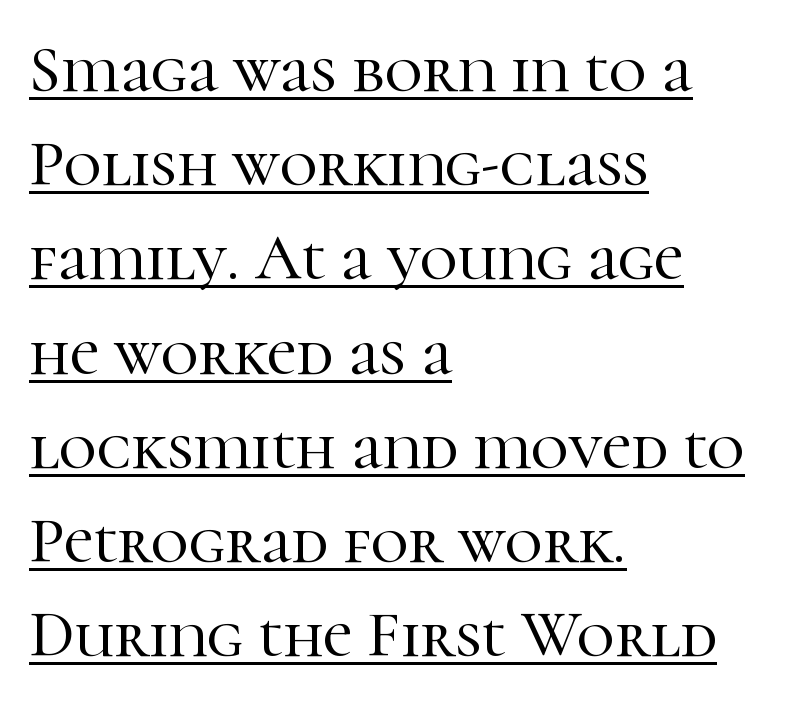
{"serif": "yes", "italic": "no", "width": "normal", "stroke_contrast": "high", "x_height": "medium", "monospaced": "no", "underline": "yes", "align": "left", "line_spacing": "normal", "line_spacing_ratio": 1.45, "letter_spacing": "normal", "letter_spacing_em": 0.0, "glyph_px": 65}
